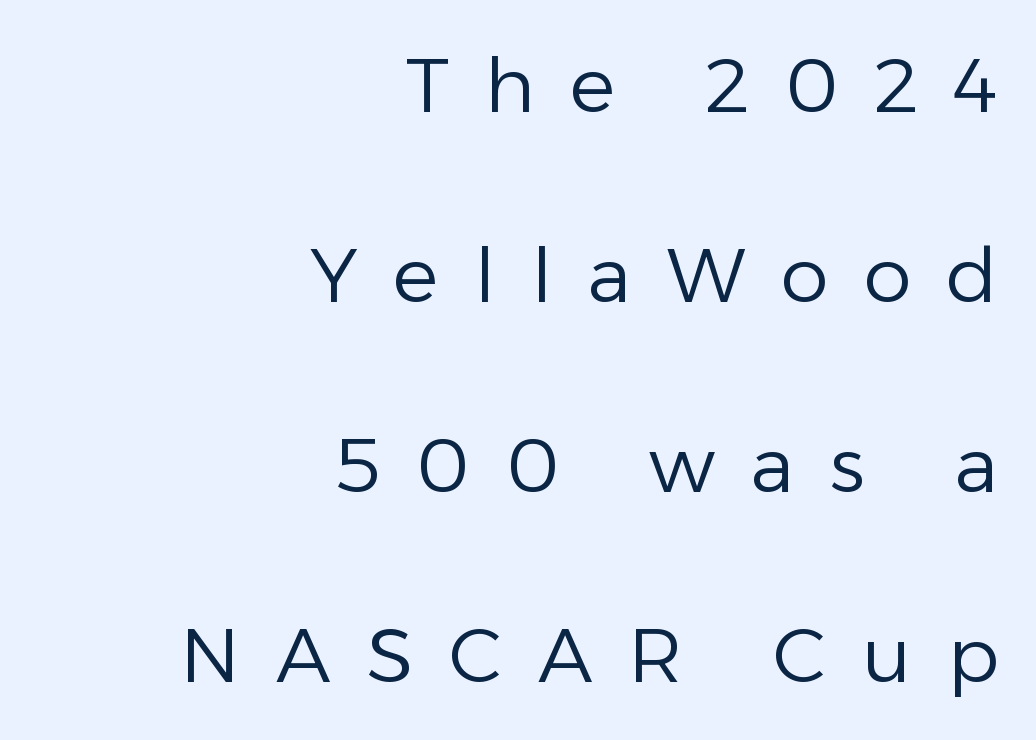
Q: Is the text bold? A: No.
Q: Is the text italic (slanted)? A: No, it is upright.
Q: Is the typeface a serif or a sans-serif typeface? A: Sans-serif.
Q: Is the text underlined? A: No.
Q: How is the paragraph aligned? A: Right-aligned.
Q: Is the spacing between letters normal or unusually wide? A: Unusually wide.
Q: Is the spacing between lines tight, normal or loose? A: Loose.
Q: Width (condensed, normal, or wide)? A: Normal.
Q: Stroke contrast? A: Low.
Q: x-height? A: Medium.
Q: Monospaced? A: No.
